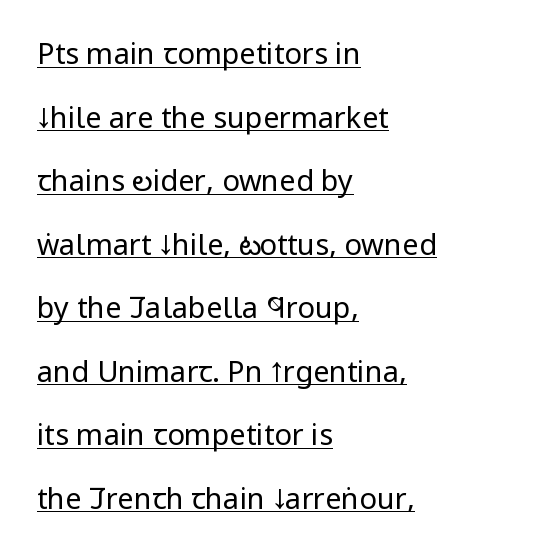
{"serif": "no", "italic": "no", "bold": "no", "weight": "regular", "width": "condensed", "stroke_contrast": "low", "x_height": "large", "monospaced": "no", "underline": "yes", "align": "left", "line_spacing": "loose", "line_spacing_ratio": 2.19, "letter_spacing": "normal", "letter_spacing_em": 0.0, "glyph_px": 29}
